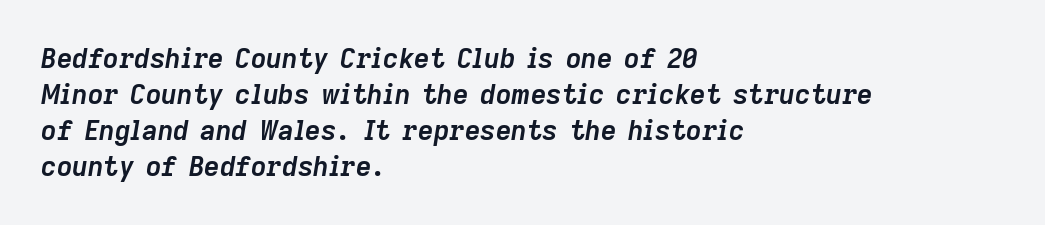
{"italic": "yes", "lean": "right", "slant_degrees": 9, "bold": "yes", "underline": "no", "align": "left", "line_spacing": "normal", "line_spacing_ratio": 1.33, "letter_spacing": "normal", "letter_spacing_em": 0.0, "glyph_px": 27}
